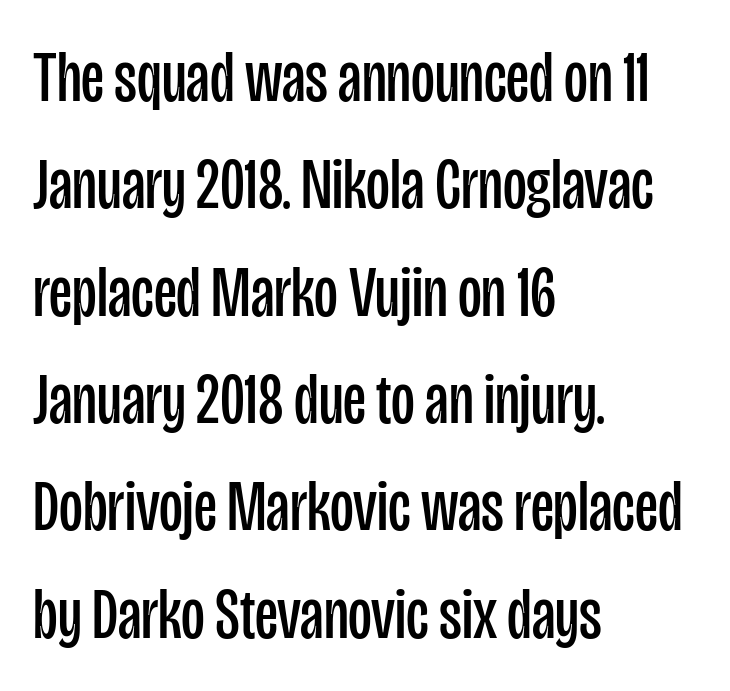
{"serif": "no", "italic": "no", "bold": "no", "weight": "regular", "width": "condensed", "stroke_contrast": "low", "x_height": "large", "monospaced": "no", "underline": "no", "align": "left", "line_spacing": "normal", "line_spacing_ratio": 1.47, "letter_spacing": "normal", "letter_spacing_em": 0.0, "glyph_px": 73}
